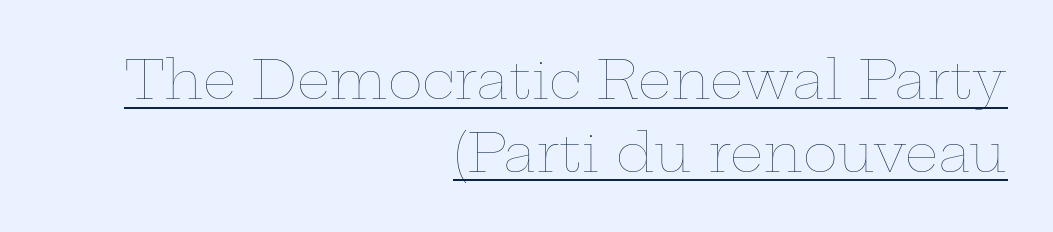
The image shows 53 px thin, wide type, upright; set right-aligned, normal line spacing (1.37x), normal letter spacing, underlined; low stroke contrast and a medium x-height.
